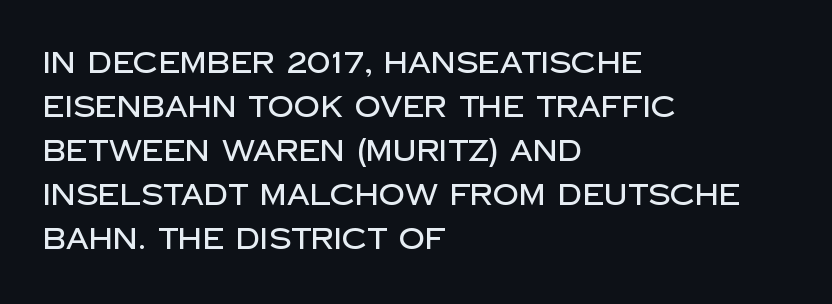
Q: Is the text italic (slanted)? A: No, it is upright.
Q: Is the typeface a serif or a sans-serif typeface? A: Sans-serif.
Q: Is the text underlined? A: No.
Q: How is the paragraph aligned? A: Left-aligned.
Q: Is the spacing between letters normal or unusually wide? A: Normal.
Q: Is the spacing between lines tight, normal or loose? A: Normal.
Q: Width (condensed, normal, or wide)? A: Normal.
Q: Stroke contrast? A: Low.
Q: x-height? A: Large.
Q: Monospaced? A: No.
